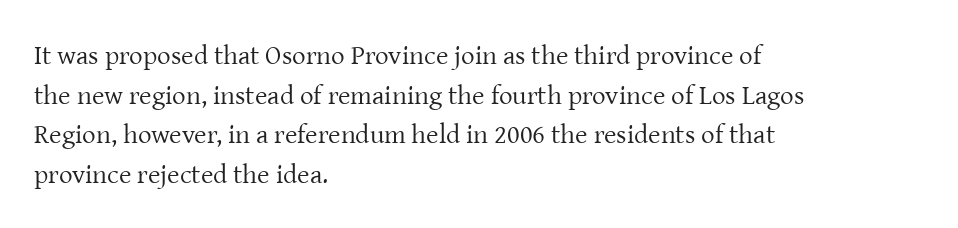
The image shows 27 px text type, upright; set left-aligned, normal line spacing (1.47x), normal letter spacing, not underlined.
